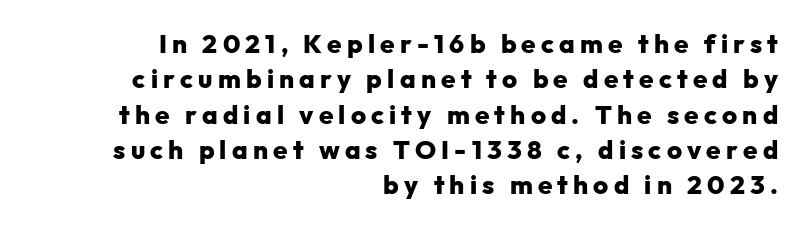
Letters rest on an invisible, unmarked baseline. Students, observe: this is what conventionally led text looks like. The rendering uses a bold face; every stroke is thick and dark. Characters follow at a spacing far wider than the type designer built in. Characters remain perfectly vertical along every line. The typesetter chose a ragged-left arrangement here.
